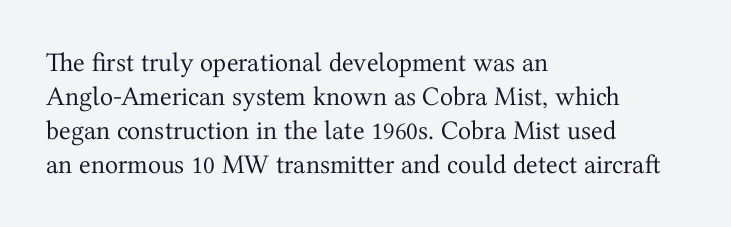
Vertically, the passage feels balanced, rows spaced as you'd expect. The strip under each line holds only bare page. Weight: in the light-to-regular range. Glyph-to-glyph distance matches everyday printed text.
